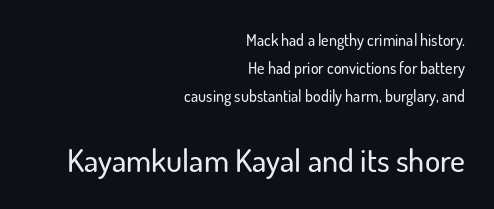
Looks like regular typesetting: each glyph gets only the width it needs. The foot of each line stays bare and open. No italicization has been applied; the sample stays upright. The letterforms sit shoulder to shoulder at normal distance. Top chunk: small. Bottom chunk: large.
